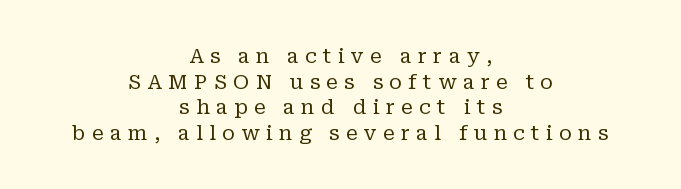
A centered setting, common on invitations and titles, is used for this passage. Baseline-to-baseline distance is the conventional proportion of letter height. The specimen omits any rule beneath the text block's lines. Italic? Not at all — the glyphs are vertical.
